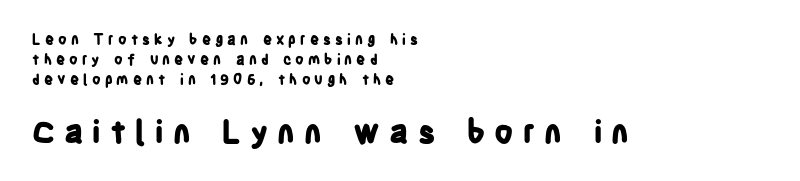
{"serif": "no", "italic": "no", "bold": "yes", "weight": "bold", "width": "condensed", "stroke_contrast": "low", "x_height": "large", "monospaced": "no", "underline": "no", "align": "left", "line_spacing": "normal", "line_spacing_ratio": 1.43, "letter_spacing": "wide", "letter_spacing_em": 0.29, "larger_block": "second", "size_ratio": 2.21, "glyph_px": 31}
